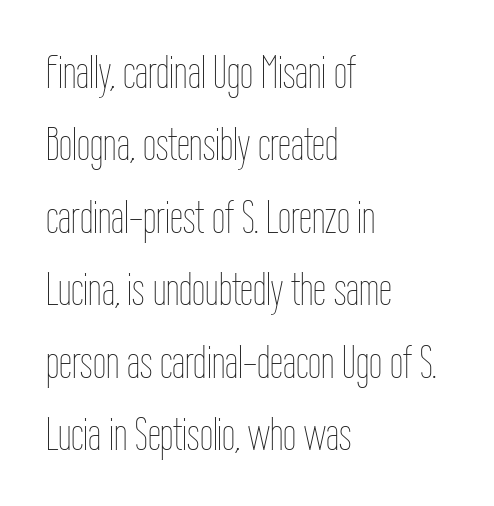
{"italic": "no", "bold": "no", "weight": "thin", "width": "condensed", "stroke_contrast": "low", "x_height": "medium", "monospaced": "no", "underline": "no", "align": "left", "line_spacing": "normal", "line_spacing_ratio": 1.54, "letter_spacing": "normal", "letter_spacing_em": 0.0, "glyph_px": 47}
